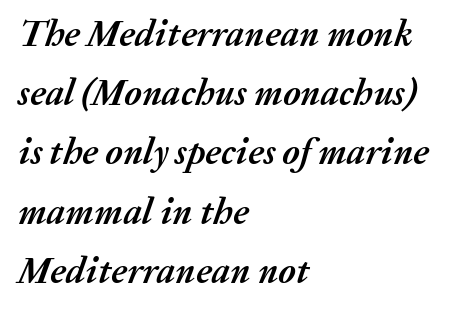
{"italic": "yes", "lean": "right", "slant_degrees": 20, "bold": "yes", "weight": "semibold", "width": "normal", "stroke_contrast": "medium", "x_height": "medium", "monospaced": "no", "underline": "no", "align": "left", "line_spacing": "normal", "line_spacing_ratio": 1.6, "letter_spacing": "normal", "letter_spacing_em": 0.0, "glyph_px": 37}
